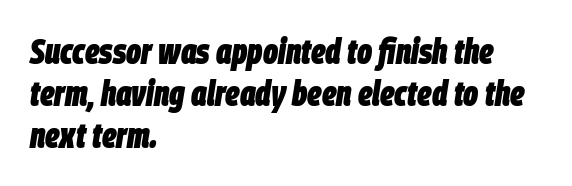
Q: Is the text bold? A: Yes.
Q: Is the text italic (slanted)? A: Yes, it leans right by about 9 degrees.
Q: Is the text underlined? A: No.
Q: How is the paragraph aligned? A: Left-aligned.
Q: Is the spacing between letters normal or unusually wide? A: Normal.
Q: Width (condensed, normal, or wide)? A: Condensed.
Q: Stroke contrast? A: Low.
Q: x-height? A: Large.
Q: Monospaced? A: No.
